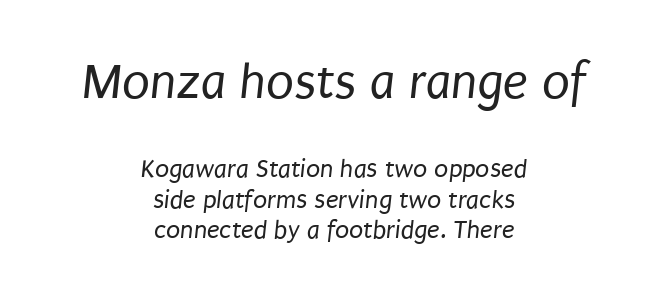
You could not count columns in this text — the font is proportionally spaced. The rendering shrinks the type as you move from the upper chunk to the lower. Visually the block forms a symmetrical silhouette, jagged on both flanks. Is the type heavy? It reads as light-to-regular instead. Descender tails drop into unmarked territory. Nobody touched the tracking dial on this one.
